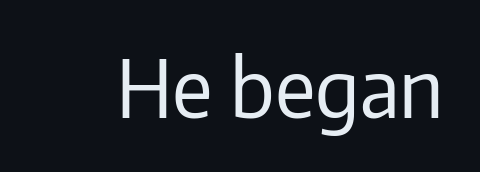
The image shows 79 px regular-weight sans-serif type, upright; set normal letter spacing, not underlined; low stroke contrast and a medium x-height.
